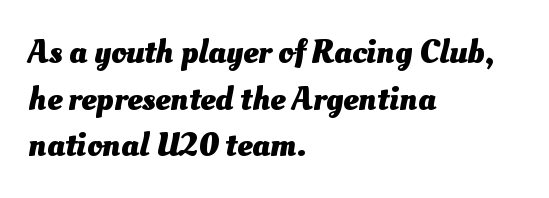
How heavy is the stroke? Heavy — this is a bold. Rows of type keep a routine distance in the vertical direction. Each word holds together tightly as a unit, with standard inter-letter gaps. The strip under each line holds only bare page.
